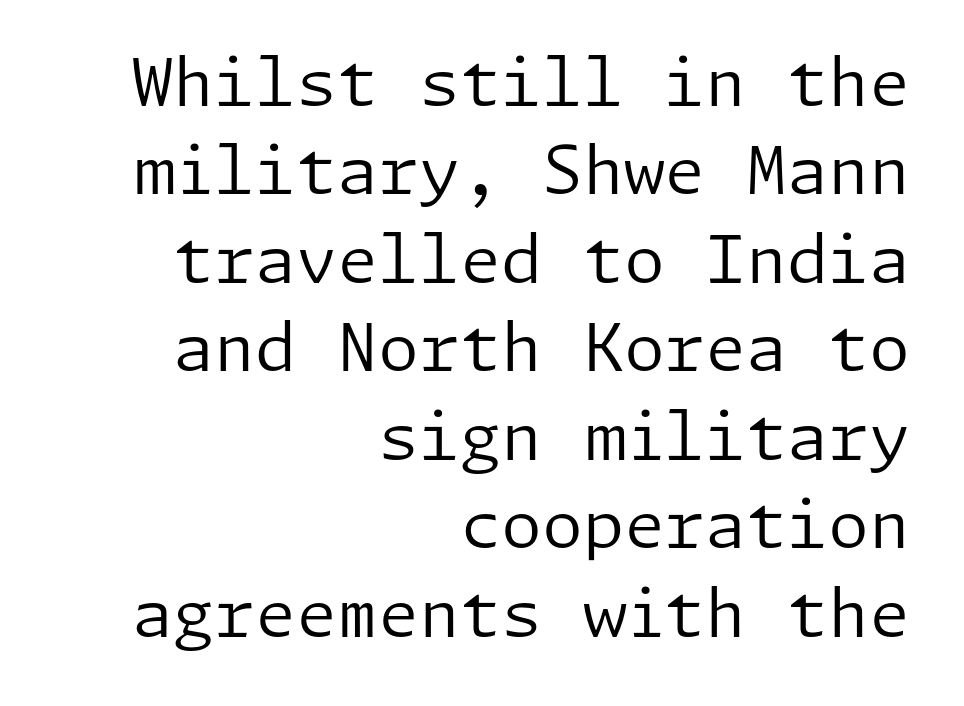
Each word holds together tightly as a unit, with standard inter-letter gaps. Note: no serifs on the glyphs. Letters rest on an invisible, unmarked baseline. The leading is moderate, giving the passage an even texture. The ragged edge is on the left, which tells us the setting is flush right.
